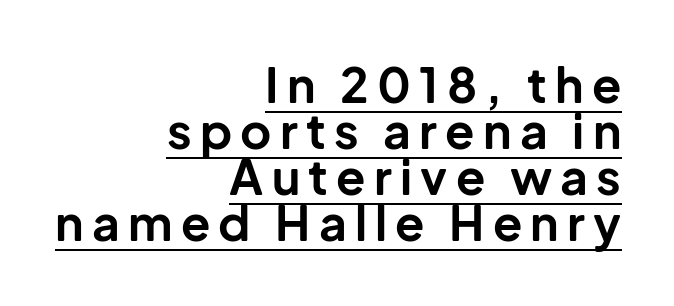
Q: Is the text bold? A: Yes.
Q: Is the text italic (slanted)? A: No, it is upright.
Q: Is the typeface a serif or a sans-serif typeface? A: Sans-serif.
Q: Is the text underlined? A: Yes.
Q: How is the paragraph aligned? A: Right-aligned.
Q: Is the spacing between lines tight, normal or loose? A: Tight.
Q: Width (condensed, normal, or wide)? A: Normal.
Q: Stroke contrast? A: Low.
Q: x-height? A: Medium.
Q: Monospaced? A: No.
